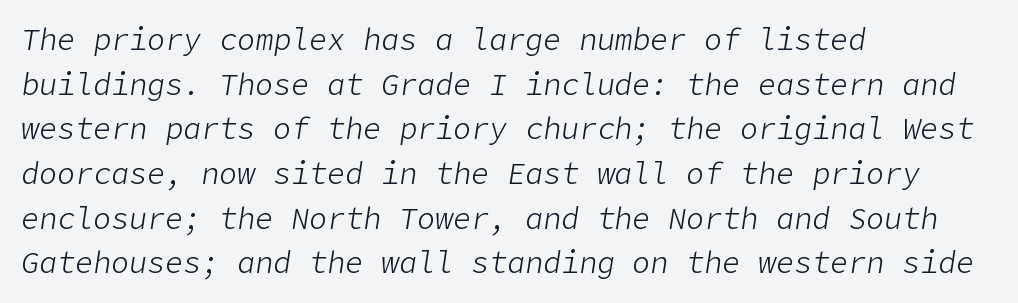
The image shows 30 px light type, italic (leaning right); set left-aligned, normal line spacing (1.49x), normal letter spacing, not underlined; low stroke contrast and a medium x-height.
